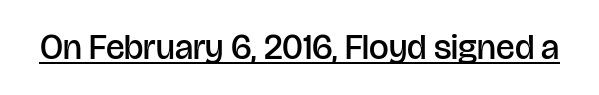
Q: Is the text bold? A: Semi-bold.
Q: Is the text italic (slanted)? A: No, it is upright.
Q: Is the typeface a serif or a sans-serif typeface? A: Sans-serif.
Q: Is the text underlined? A: Yes.
Q: Is the spacing between letters normal or unusually wide? A: Normal.
Q: Width (condensed, normal, or wide)? A: Normal.
Q: Stroke contrast? A: Low.
Q: x-height? A: Large.
Q: Monospaced? A: No.
